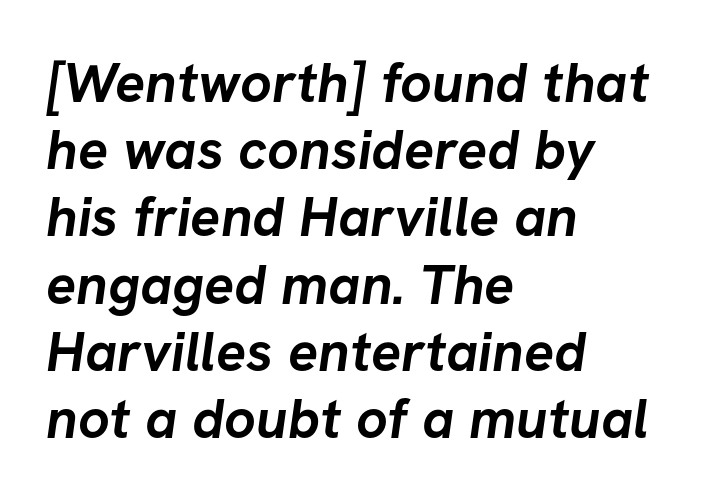
Q: Is the text bold? A: Yes.
Q: Is the typeface a serif or a sans-serif typeface? A: Sans-serif.
Q: Is the text underlined? A: No.
Q: How is the paragraph aligned? A: Left-aligned.
Q: Is the spacing between letters normal or unusually wide? A: Normal.
Q: Width (condensed, normal, or wide)? A: Normal.
Q: Stroke contrast? A: Low.
Q: x-height? A: Medium.
Q: Monospaced? A: No.
